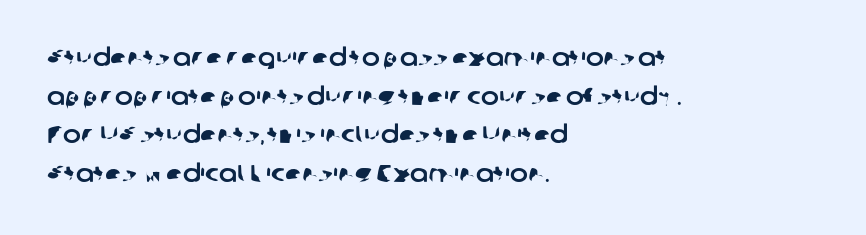
The image shows 24 px text type; set left-aligned, normal line spacing (1.61x), normal letter spacing, not underlined.
